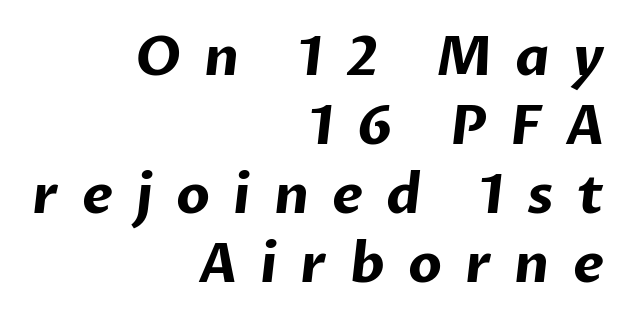
{"serif": "no", "bold": "yes", "weight": "bold", "width": "normal", "stroke_contrast": "low", "x_height": "medium", "monospaced": "no", "underline": "no", "align": "right", "line_spacing": "normal", "line_spacing_ratio": 1.28, "letter_spacing": "wide", "letter_spacing_em": 0.43, "glyph_px": 54}
